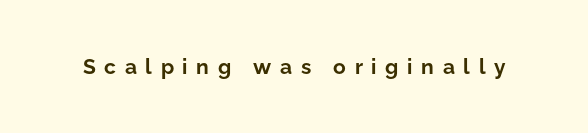
{"italic": "no", "bold": "yes", "underline": "no", "letter_spacing": "wide", "letter_spacing_em": 0.41, "glyph_px": 21}
